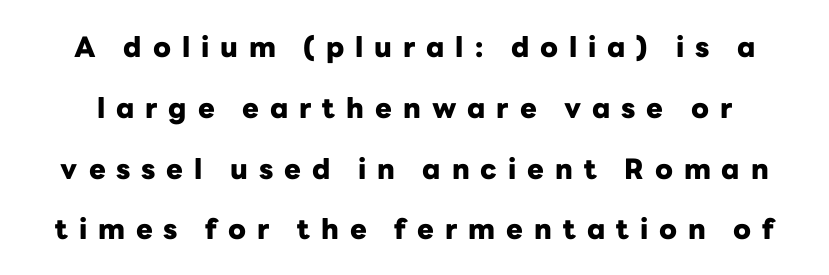
{"serif": "no", "italic": "no", "bold": "yes", "weight": "heavy", "width": "normal", "stroke_contrast": "low", "x_height": "medium", "monospaced": "no", "underline": "no", "line_spacing": "loose", "line_spacing_ratio": 2.17, "letter_spacing": "wide", "letter_spacing_em": 0.39, "glyph_px": 28}
